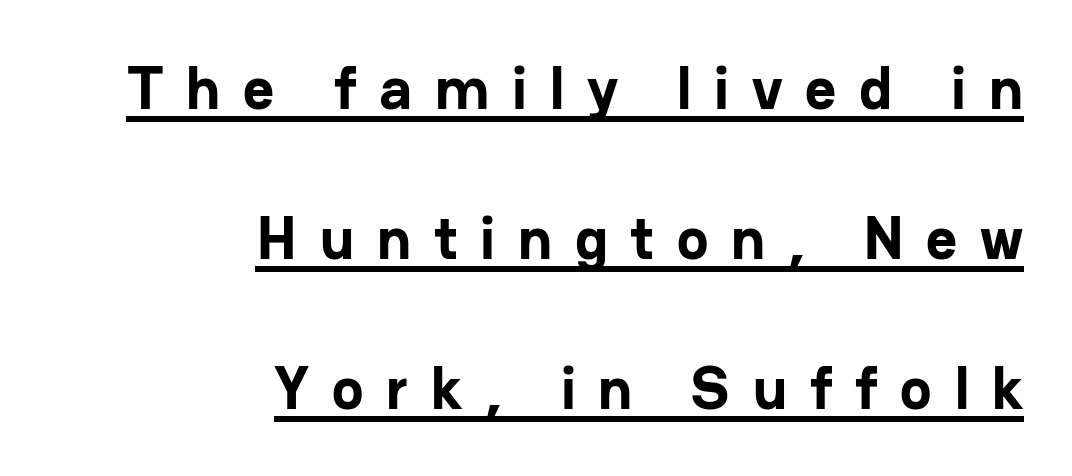
Q: Is the text bold? A: Yes.
Q: Is the text italic (slanted)? A: No, it is upright.
Q: Is the typeface a serif or a sans-serif typeface? A: Sans-serif.
Q: Is the text underlined? A: Yes.
Q: How is the paragraph aligned? A: Right-aligned.
Q: Is the spacing between letters normal or unusually wide? A: Unusually wide.
Q: Is the spacing between lines tight, normal or loose? A: Loose.
Q: Width (condensed, normal, or wide)? A: Normal.
Q: Stroke contrast? A: Low.
Q: x-height? A: Medium.
Q: Monospaced? A: No.
